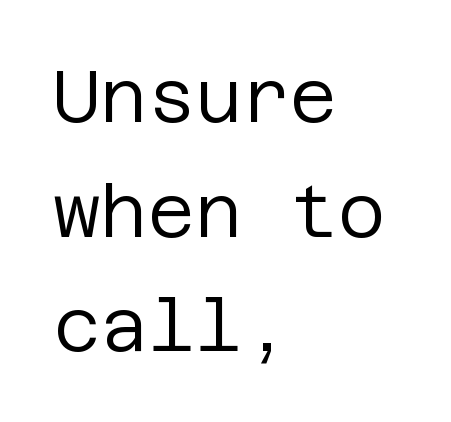
{"serif": "no", "italic": "no", "bold": "no", "weight": "regular", "width": "normal", "stroke_contrast": "low", "x_height": "large", "underline": "no", "align": "left", "line_spacing": "normal", "line_spacing_ratio": 1.57, "letter_spacing": "normal", "letter_spacing_em": 0.0, "glyph_px": 73}
